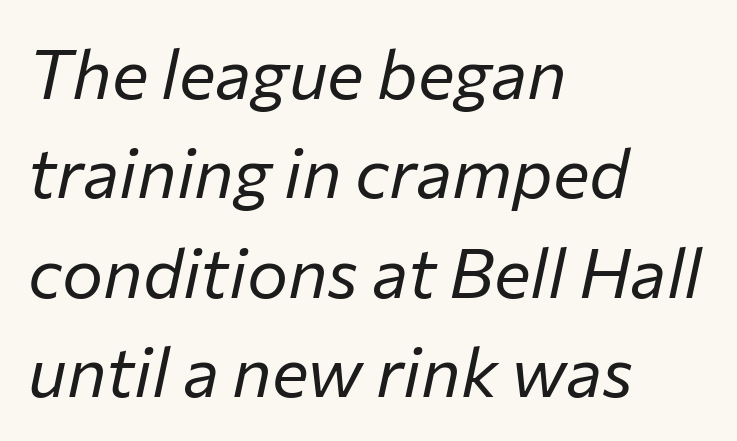
{"italic": "yes", "lean": "right", "slant_degrees": 12, "bold": "no", "weight": "regular", "width": "normal", "stroke_contrast": "low", "x_height": "medium", "monospaced": "no", "underline": "no", "align": "left", "line_spacing": "normal", "line_spacing_ratio": 1.44, "letter_spacing": "normal", "letter_spacing_em": 0.0, "glyph_px": 69}
